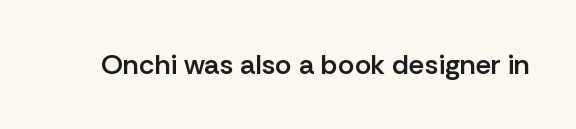
{"serif": "no", "italic": "no", "bold": "semi", "weight": "semibold", "width": "normal", "stroke_contrast": "low", "x_height": "medium", "monospaced": "no", "underline": "no", "letter_spacing": "normal", "letter_spacing_em": 0.0, "glyph_px": 28}
